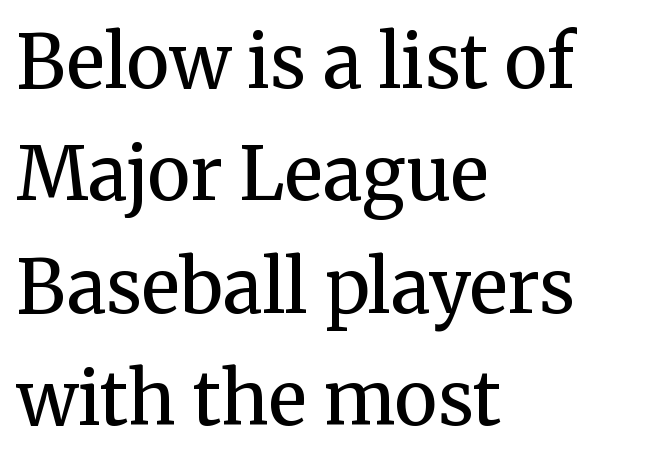
{"serif": "yes", "italic": "no", "bold": "no", "weight": "regular", "width": "normal", "stroke_contrast": "medium", "x_height": "medium", "monospaced": "no", "underline": "no", "align": "left", "line_spacing": "normal", "line_spacing_ratio": 1.54, "letter_spacing": "normal", "letter_spacing_em": 0.0, "glyph_px": 73}
